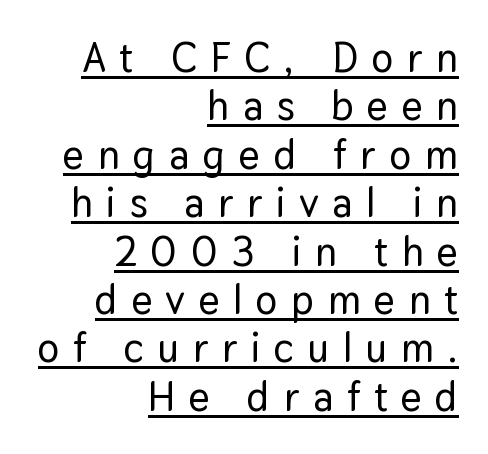
Q: Is the text italic (slanted)? A: No, it is upright.
Q: Is the typeface a serif or a sans-serif typeface? A: Sans-serif.
Q: Is the text underlined? A: Yes.
Q: How is the paragraph aligned? A: Right-aligned.
Q: Is the spacing between letters normal or unusually wide? A: Unusually wide.
Q: Width (condensed, normal, or wide)? A: Normal.
Q: Stroke contrast? A: Low.
Q: x-height? A: Medium.
Q: Monospaced? A: No.
